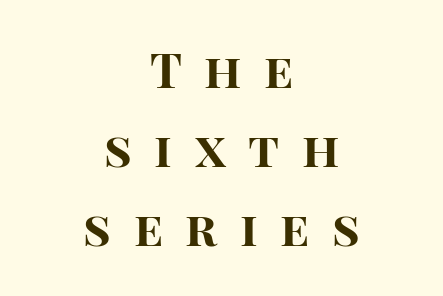
{"serif": "no", "italic": "no", "bold": "yes", "weight": "bold", "width": "normal", "stroke_contrast": "high", "x_height": "large", "monospaced": "no", "underline": "no", "align": "center", "line_spacing": "normal", "line_spacing_ratio": 1.65, "letter_spacing": "wide", "letter_spacing_em": 0.47, "glyph_px": 48}
